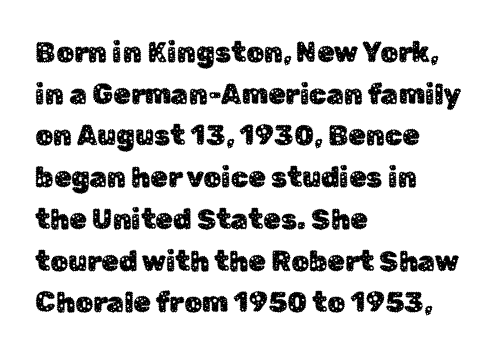
Do the letters lean? They stand straight. The space between consecutive lines is moderate. The letterforms sit shoulder to shoulder at normal distance. These lines are rendered in a variable-pitch font. Bare-footed words on every line.
